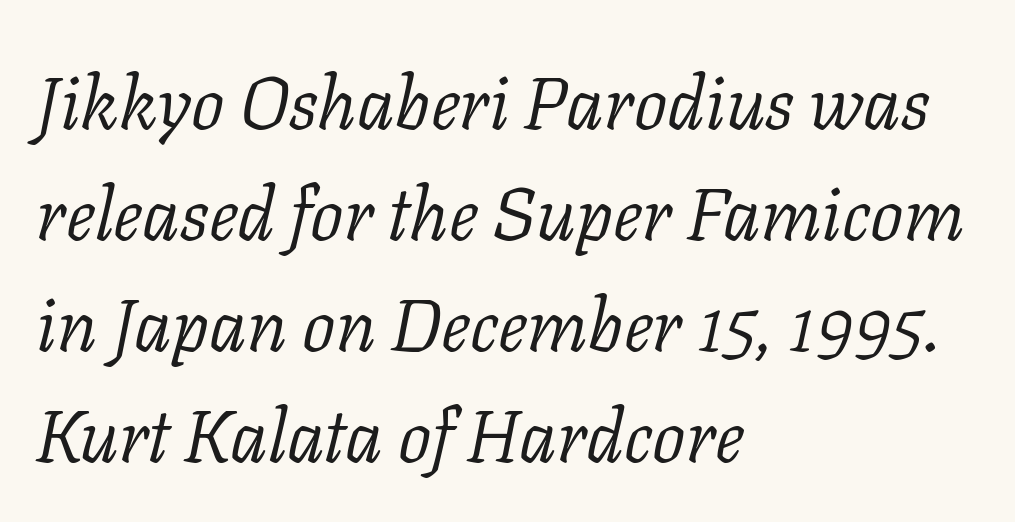
The image shows 74 px light serif type, italic (leaning right); set left-aligned, normal line spacing (1.5x), normal letter spacing, not underlined; low stroke contrast and a medium x-height.
